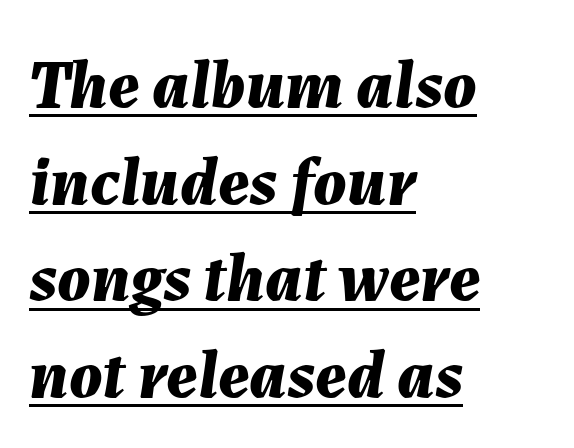
The paragraph shown leans on its left margin. A typographer would call this underscored text. A dark, heavy texture on the line: the type is bold. This sample keeps an unexceptional amount of space between lines.
